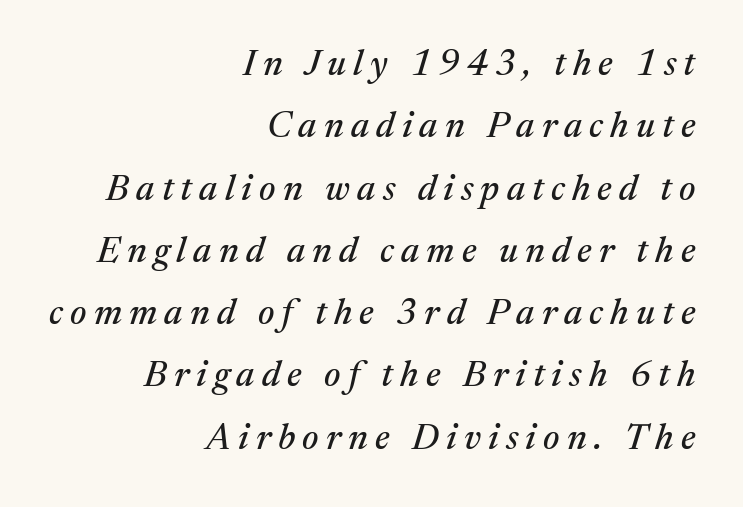
The image shows 36 px serif type, italic (leaning right); set right-aligned, line spacing 1.73x, unusually wide letter spacing (+0.2 em), not underlined; medium stroke contrast and a medium x-height.
